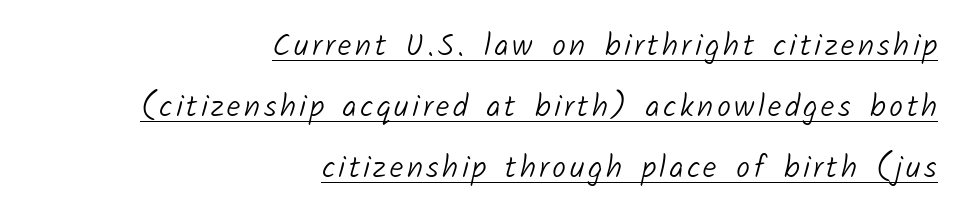
Q: Is the text bold? A: No.
Q: Is the typeface a serif or a sans-serif typeface? A: Sans-serif.
Q: Is the text underlined? A: Yes.
Q: How is the paragraph aligned? A: Right-aligned.
Q: Is the spacing between lines tight, normal or loose? A: Loose.
Q: Width (condensed, normal, or wide)? A: Normal.
Q: Stroke contrast? A: Low.
Q: x-height? A: Medium.
Q: Monospaced? A: No.
